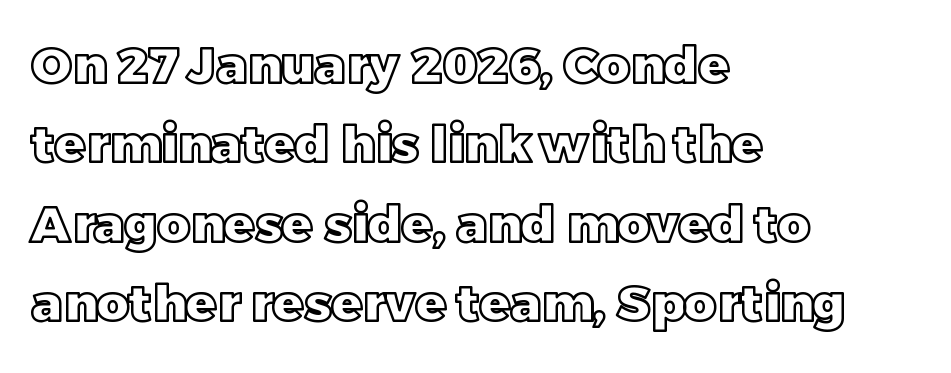
If you drew a ruler down the left edge, every line would touch it. Decoration check: the copy has no underline. Between one letter and the next there's only the usual sliver of space. Every stem runs plumb, perpendicular to the baseline.
